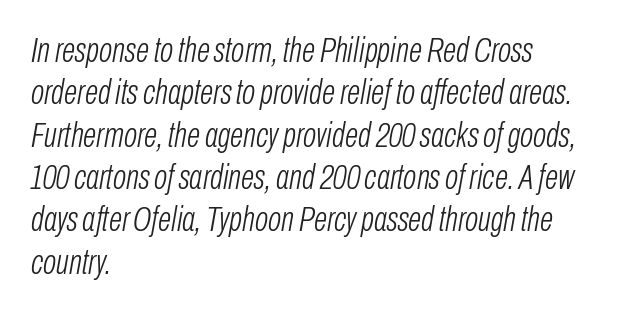
Q: Is the text bold? A: No.
Q: Is the text italic (slanted)? A: Yes, it leans right by about 10 degrees.
Q: Is the text underlined? A: No.
Q: How is the paragraph aligned? A: Left-aligned.
Q: Is the spacing between letters normal or unusually wide? A: Normal.
Q: Width (condensed, normal, or wide)? A: Condensed.
Q: Stroke contrast? A: Low.
Q: x-height? A: Medium.
Q: Monospaced? A: No.
